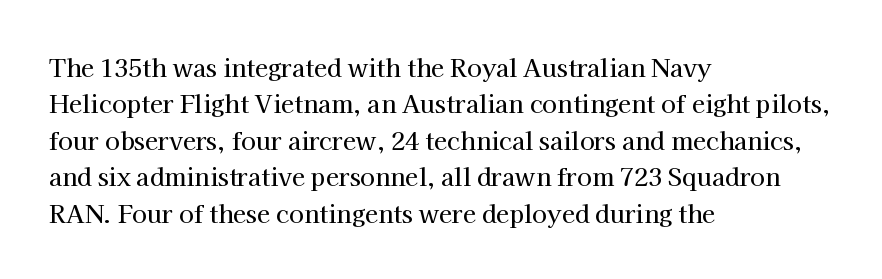
The image shows 24 px text type, upright; set left-aligned, normal line spacing (1.52x), normal letter spacing, not underlined.
